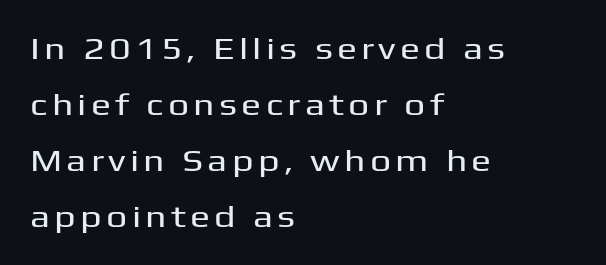
Q: Is the text italic (slanted)? A: No, it is upright.
Q: Is the typeface a serif or a sans-serif typeface? A: Sans-serif.
Q: Is the text underlined? A: No.
Q: How is the paragraph aligned? A: Left-aligned.
Q: Width (condensed, normal, or wide)? A: Wide.
Q: Stroke contrast? A: Medium.
Q: x-height? A: Medium.
Q: Monospaced? A: No.
